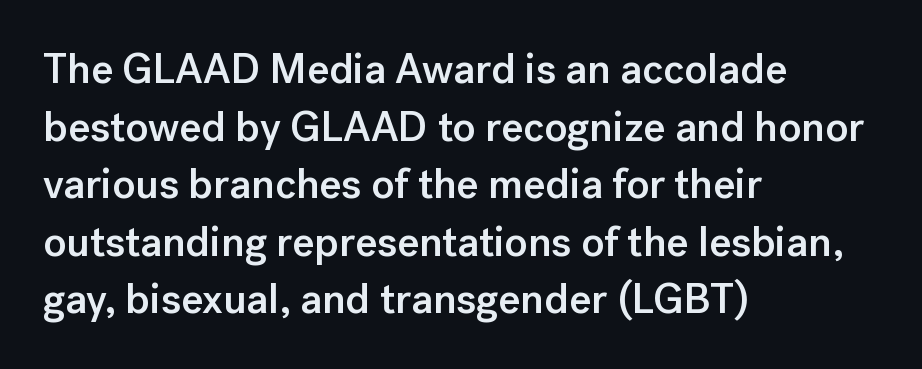
The image shows 42 px semibold sans-serif type, upright; set left-aligned, normal line spacing (1.37x), normal letter spacing, not underlined; low stroke contrast and a medium x-height.
